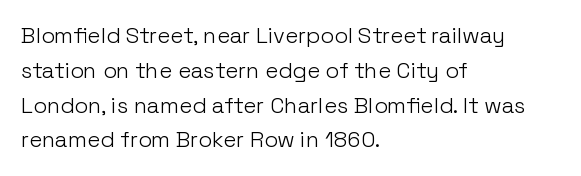
Q: Is the text bold? A: No.
Q: Is the text italic (slanted)? A: No, it is upright.
Q: Is the text underlined? A: No.
Q: How is the paragraph aligned? A: Left-aligned.
Q: Is the spacing between letters normal or unusually wide? A: Normal.
Q: Is the spacing between lines tight, normal or loose? A: Normal.
